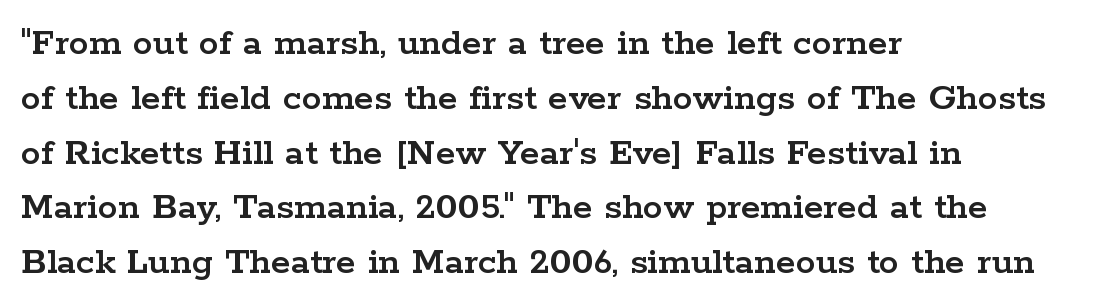
Horizontal bands of white between lines are of average thickness. Do the characters align in a grid? No, the font is proportional. The words here are not underlined. Horizontal alignment here is leftward, the default for most running prose. This rendering leaves character spacing at its baseline value. The lettering holds an erect, upright posture throughout.
